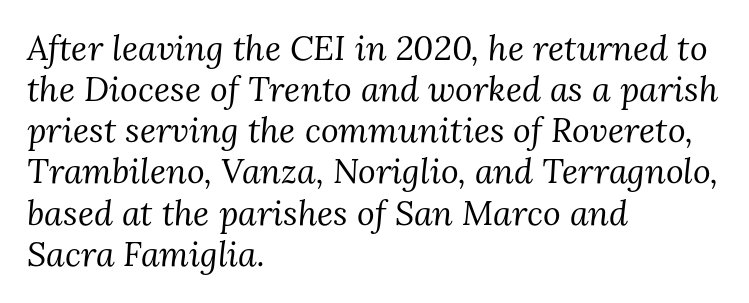
Note: serifs present on the glyphs. No extra tracking has been applied to these lines. Compared with ordinary roman type, these characters are visibly tilted. Does the copy run flush right? No — it runs flush left. The passage shown is not underscored anywhere.
